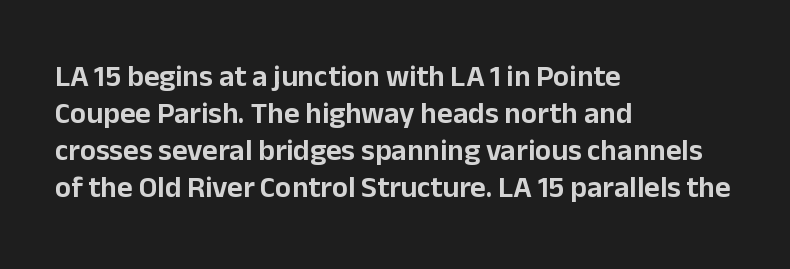
The letters stand upright; this is a roman face. Each word holds together tightly as a unit, with standard inter-letter gaps. The passage shown is typed in a proportional face where columns would drift. The baseline area is clear.
